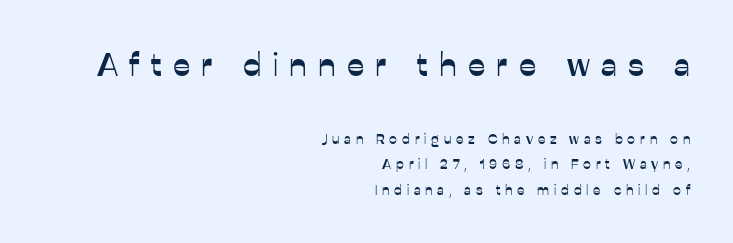
{"serif": "no", "italic": "no", "width": "normal", "stroke_contrast": "low", "x_height": "medium", "monospaced": "no", "underline": "no", "align": "right", "line_spacing_ratio": 1.83, "letter_spacing": "wide", "letter_spacing_em": 0.34, "larger_block": "first", "size_ratio": 2.36, "glyph_px": 33}
